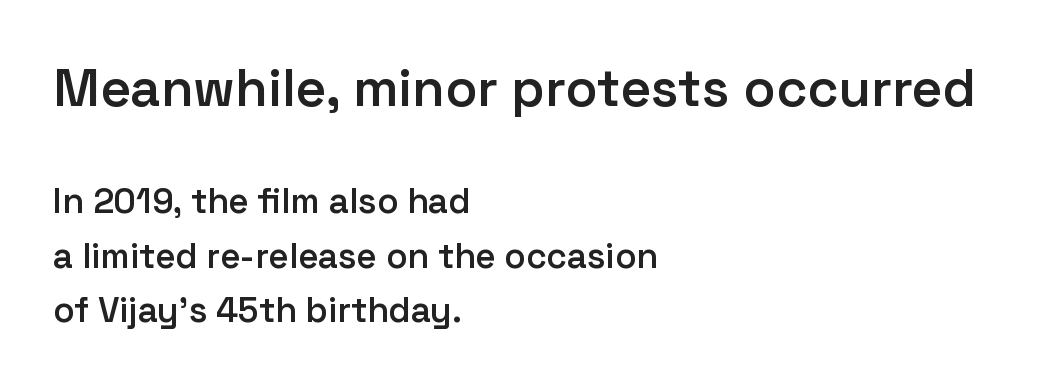
Whoever set this chose a conventional vertical rhythm. Do the characters align in a grid? No, the font is proportional. These lines are composed in type without serifs. Weight: semibold (demi).
